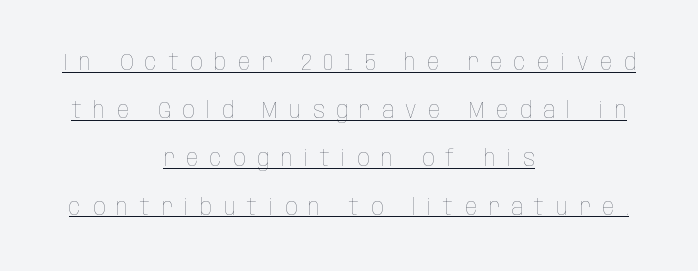
{"italic": "no", "bold": "no", "underline": "yes", "align": "center", "line_spacing": "loose", "line_spacing_ratio": 2.01, "letter_spacing": "wide", "letter_spacing_em": 0.48, "glyph_px": 24}
